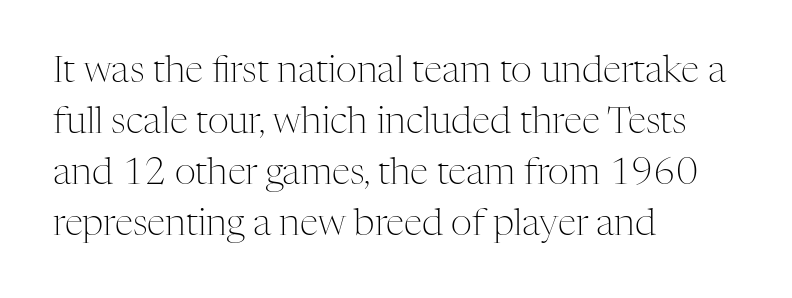
The image shows 37 px light serif type, upright; set left-aligned, normal line spacing (1.38x), normal letter spacing, not underlined; medium stroke contrast and a medium x-height.
